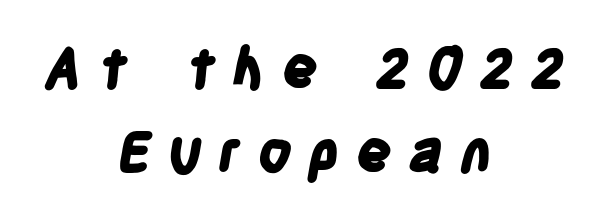
{"serif": "no", "bold": "yes", "weight": "bold", "width": "condensed", "stroke_contrast": "low", "x_height": "large", "monospaced": "no", "underline": "no", "align": "center", "line_spacing": "normal", "line_spacing_ratio": 1.5, "letter_spacing": "wide", "letter_spacing_em": 0.29, "glyph_px": 56}
